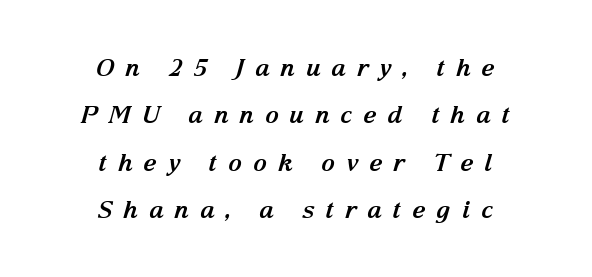
The image shows 24 px bold type, italic (leaning right); set centered, loose line spacing (1.97x), unusually wide letter spacing (+0.44 em), not underlined.
